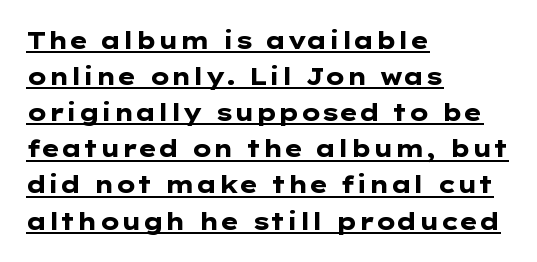
Q: Is the text bold? A: Yes.
Q: Is the text italic (slanted)? A: No, it is upright.
Q: Is the text underlined? A: Yes.
Q: How is the paragraph aligned? A: Left-aligned.
Q: Is the spacing between letters normal or unusually wide? A: Normal.
Q: Is the spacing between lines tight, normal or loose? A: Normal.
